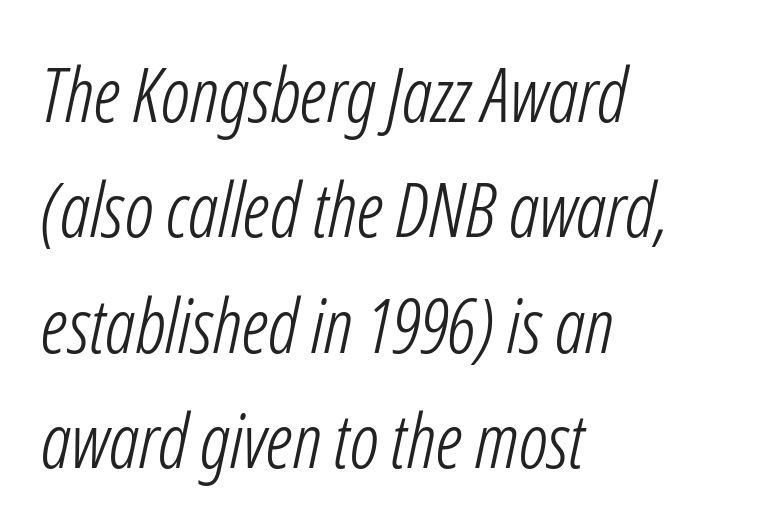
The image shows 75 px light, condensed type, italic (leaning right); set left-aligned, normal line spacing (1.54x), normal letter spacing, not underlined; low stroke contrast and a medium x-height.
